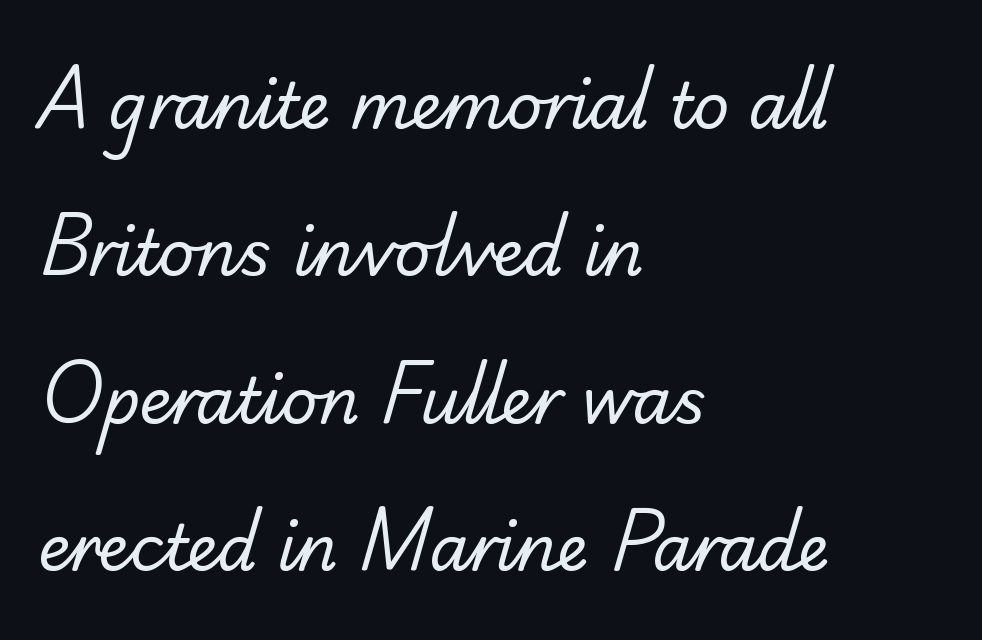
These lines are rendered in a variable-pitch font. There is no visible air inserted between adjacent glyphs. A student would call this left alignment; a typographer would say flush left, rag right. The glyphs are unaccompanied by any horizontal stroke below them. The passage shown is not bold in any degree. Observe the serifs anchoring each vertical stroke in this sample.
